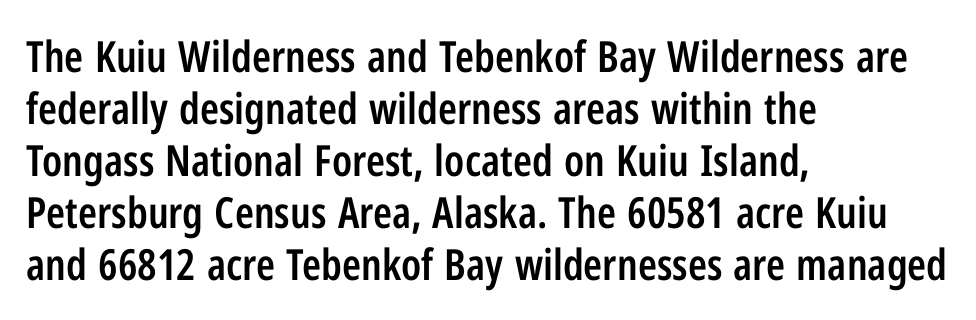
Letter spacing: default. The face used here is a sans, in the tradition of grotesques and geometrics. Tall strokes in this sample are plumb rather than angled. A typesetter would call this proportional, since set widths differ per character. The ragged edge is on the right, which tells us the setting is flush left. The glyphs have the mass of a demibold cut, below bold.
